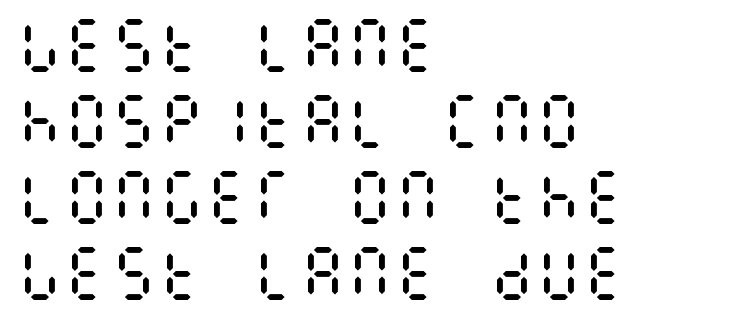
Between one letter and the next there's only the usual sliver of space. Descenders are the only things crossing below the line. This rendering uses left alignment, leaving the right contour irregular. These glyphs show unthickened strokes, regular width or finer. The block of text has a typical density, with ordinary space between rows. Rendered with straight, roman letterforms.
